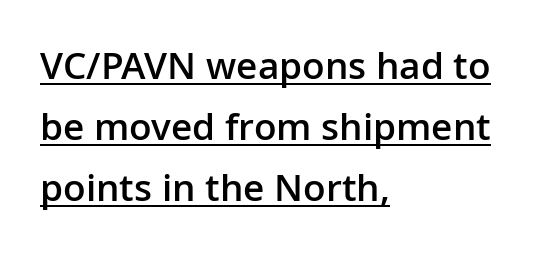
Is this a fixed-width face? No — the glyphs have proportional, varying widths. The vertical gap from one line to the next is medium. Every letter is mildly thick-stroked: semibold rather than bold. The paragraph has a hard left edge and a soft right edge.
